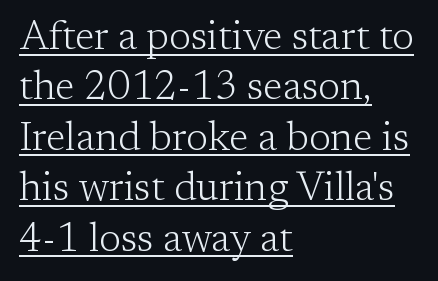
The line texture is even and compact thanks to regular tracking. This is serif lettering, the kind often seen in printed books. The space between consecutive lines is moderate. Quick note: not italic, upright.
